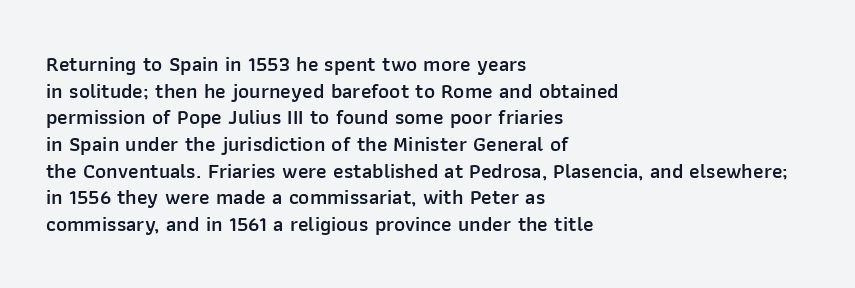
{"italic": "no", "bold": "semi", "underline": "no", "align": "left", "line_spacing": "normal", "line_spacing_ratio": 1.27, "letter_spacing": "normal", "letter_spacing_em": 0.0, "glyph_px": 21}
